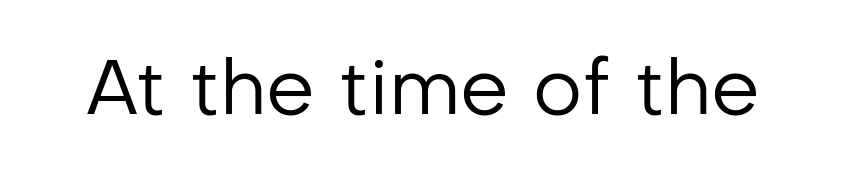
The image shows 77 px regular-weight sans-serif type, upright; set normal letter spacing, not underlined; low stroke contrast and a medium x-height.
